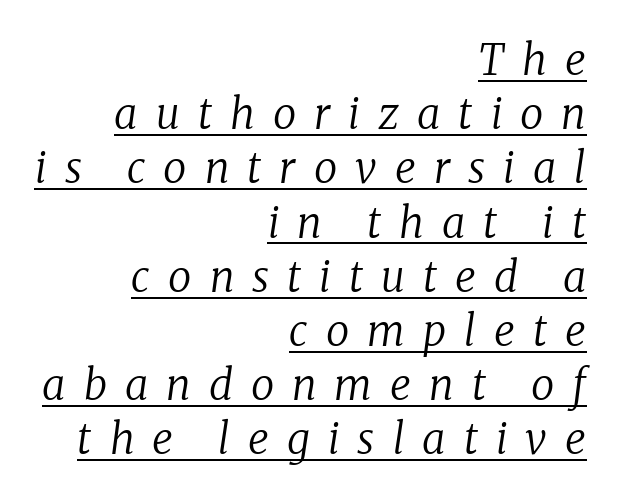
The image shows 42 px regular-weight serif type, italic (leaning right); set right-aligned, normal line spacing (1.29x), unusually wide letter spacing (+0.43 em), underlined; low stroke contrast and a medium x-height.
